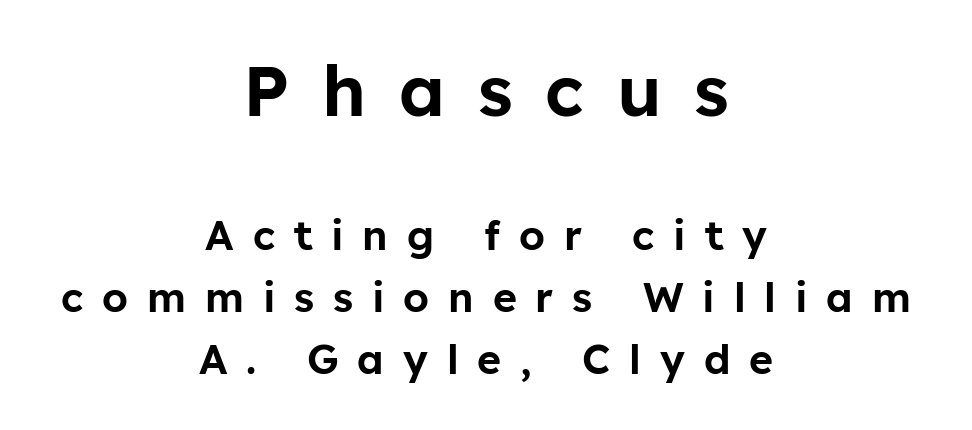
Letterform terminals end flat and unadorned throughout the passage. Note: larger setting up top, smaller setting below. Think of a printed novel: that variable character pitch is what you see here. Every character sits straight up, as roman type does. Nobody drew a line under any word here.
